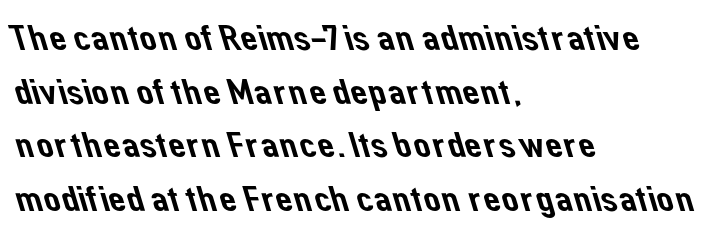
The image shows 38 px sans-serif type; set left-aligned, normal line spacing (1.41x), normal letter spacing, not underlined; low stroke contrast and a medium x-height.
